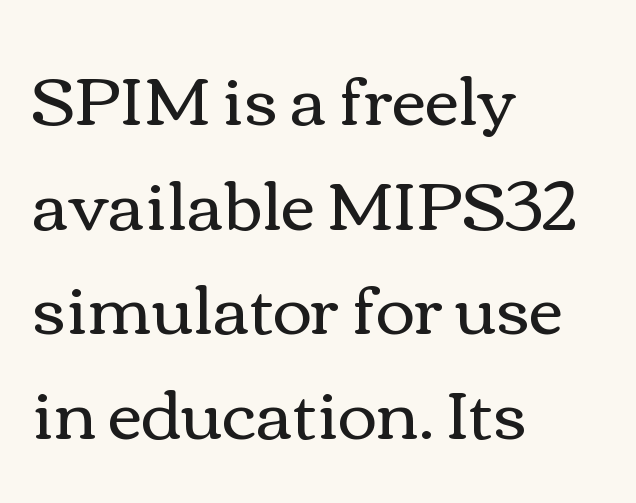
The image shows 67 px regular-weight, wide type, upright; set left-aligned, normal line spacing (1.56x), normal letter spacing, not underlined; a medium x-height.
